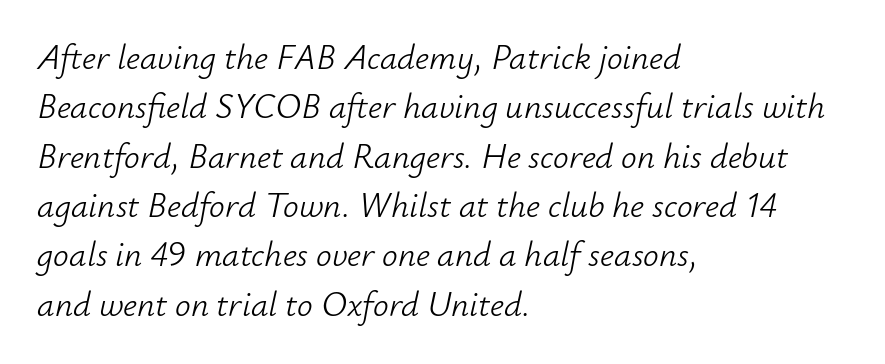
Slanted lettering throughout. Compared with a typical body face, this is equally light or lighter still. The strip under each line holds only bare page. Compared with a centered layout, this one pins lines to the left instead. Varying glyph widths throughout — classic text-font behaviour. Tracking here is standard; glyphs follow each other at the usual distance.
